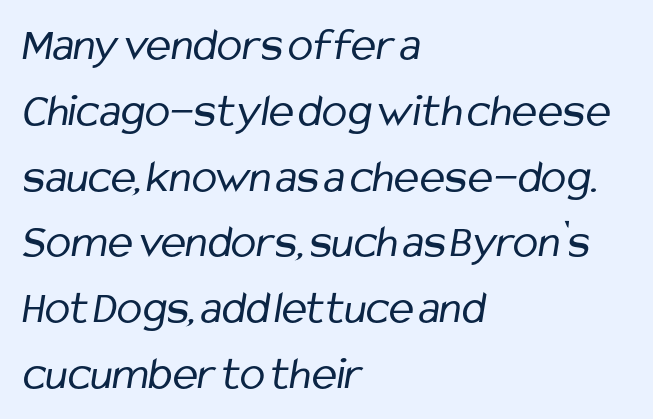
The image shows 47 px regular-weight, condensed sans-serif type; set left-aligned, normal line spacing (1.4x), normal letter spacing, not underlined; low stroke contrast and a medium x-height.
